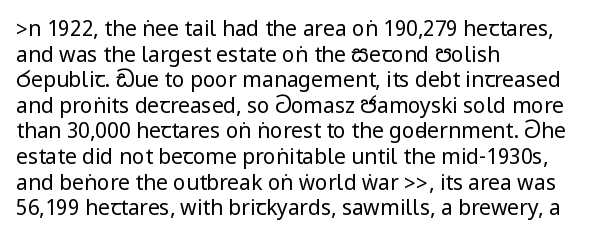
The image shows 21 px text type, upright; set left-aligned, line spacing 1.22x, normal letter spacing, not underlined.
